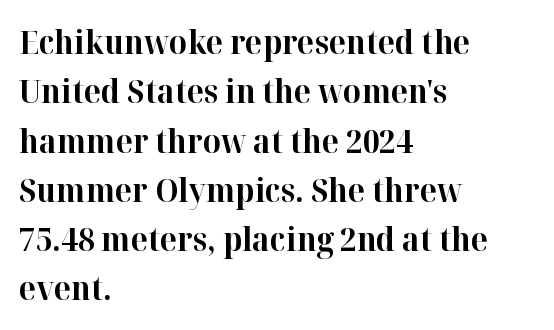
The image shows 32 px bold serif type, upright; set left-aligned, normal line spacing (1.54x), normal letter spacing, not underlined; high stroke contrast and a medium x-height.
